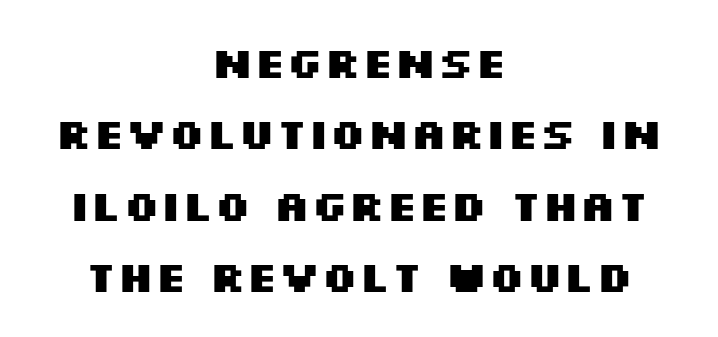
{"serif": "no", "italic": "no", "bold": "yes", "weight": "heavy", "width": "wide", "stroke_contrast": "medium", "x_height": "large", "monospaced": "no", "underline": "no", "align": "center", "line_spacing": "normal", "line_spacing_ratio": 1.66, "letter_spacing": "normal", "letter_spacing_em": 0.0, "glyph_px": 43}
